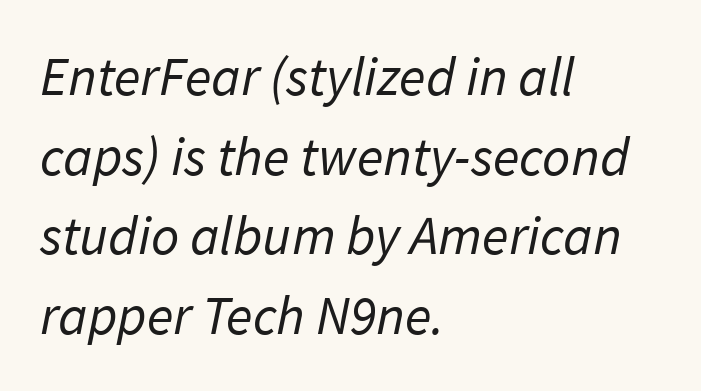
The image shows 55 px regular-weight sans-serif type; set left-aligned, normal line spacing (1.45x), normal letter spacing, not underlined; low stroke contrast and a medium x-height.
